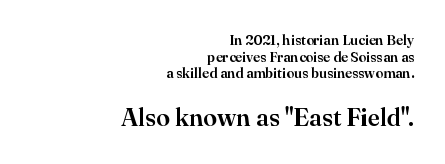
{"italic": "no", "underline": "no", "align": "right", "line_spacing_ratio": 1.19, "letter_spacing": "normal", "letter_spacing_em": 0.0, "larger_block": "second", "size_ratio": 1.79, "glyph_px": 25}
